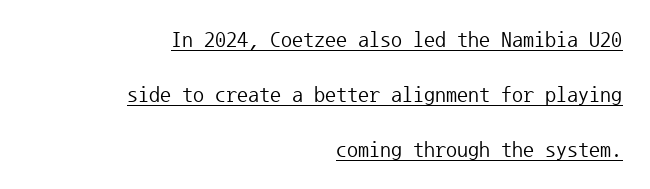
The vertical gap from one line to the next is large. If you drew a line through each stem, it would be perfectly vertical. The line texture is even and compact thanks to regular tracking. Compared with a typical body face, this is equally light or lighter still.
